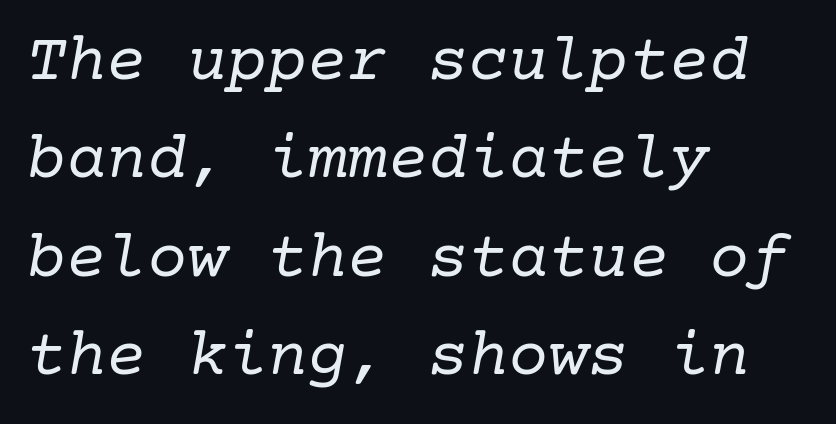
{"serif": "yes", "italic": "yes", "lean": "right", "slant_degrees": 10, "bold": "no", "weight": "regular", "width": "normal", "stroke_contrast": "low", "x_height": "medium", "underline": "no", "align": "left", "line_spacing": "normal", "line_spacing_ratio": 1.47, "letter_spacing": "normal", "letter_spacing_em": 0.0, "glyph_px": 67}
